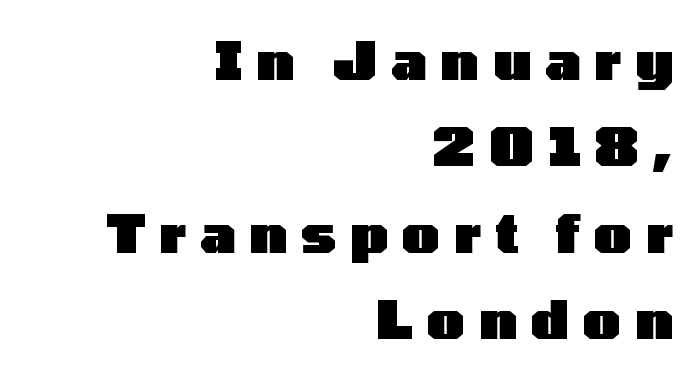
Does the leading feel generous? No, just average. Letterform terminals end flat and unadorned throughout the passage. Proportional: the letters do not fall into vertical columns. These lines carry a lot of weight — the face is fully bold.
